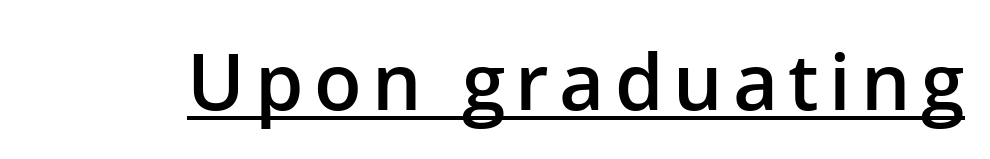
The image shows 78 px semibold sans-serif type, upright; set underlined; low stroke contrast and a medium x-height.
